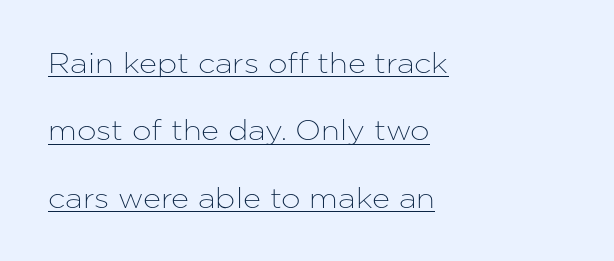
Typographically, this falls in the sans-serif category. You can see a thin bar hugging the bottom of the glyphs. No extra tracking has been applied to these lines. The vertical gap from one line to the next is large.
